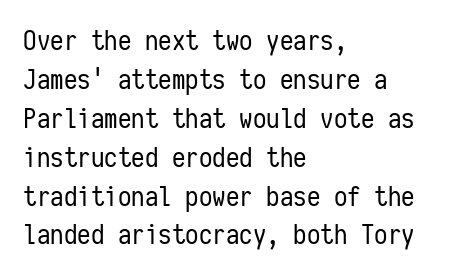
{"italic": "no", "bold": "no", "underline": "no", "align": "left", "line_spacing": "normal", "line_spacing_ratio": 1.44, "letter_spacing": "normal", "letter_spacing_em": 0.0, "glyph_px": 27}
